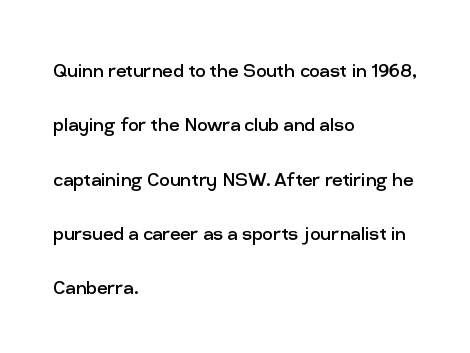
Nobody touched the tracking dial on this one. Clear beneath every line of the passage. On a weight scale, this lands at 450 or below. Interline gaps are noticeably wide in this sample. The lettering holds an erect, upright posture throughout. Horizontally, the lines are justified to the leading edge only.
